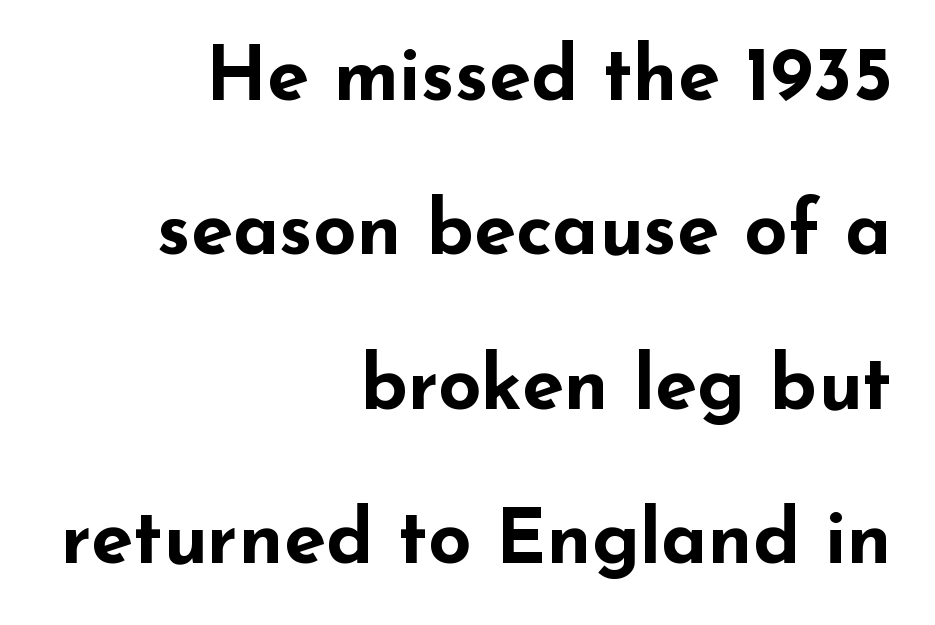
{"serif": "no", "italic": "no", "bold": "yes", "weight": "bold", "width": "wide", "stroke_contrast": "low", "x_height": "small", "monospaced": "no", "underline": "no", "align": "right", "line_spacing": "loose", "line_spacing_ratio": 2.03, "letter_spacing": "normal", "letter_spacing_em": 0.0, "glyph_px": 76}
